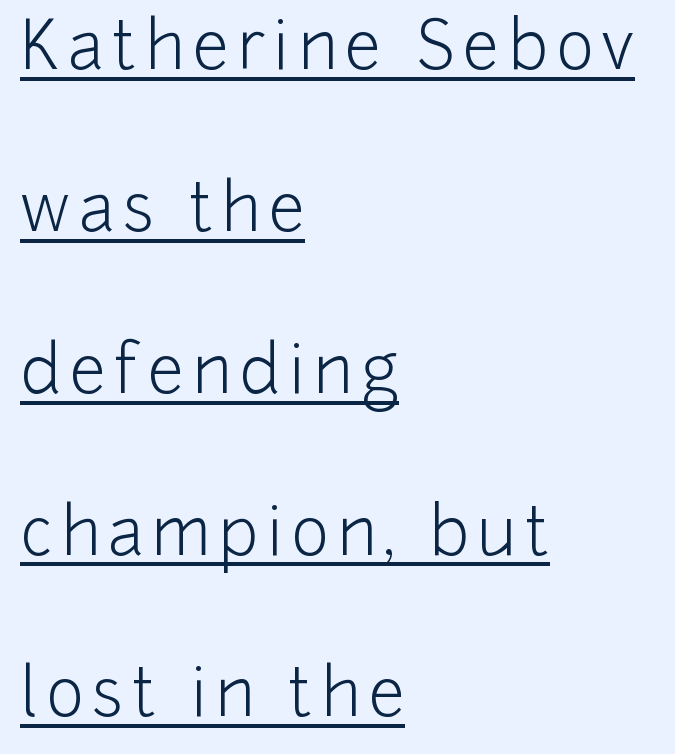
The image shows 65 px light sans-serif type, upright; set left-aligned, loose line spacing (2.49x), underlined; low stroke contrast and a medium x-height.
